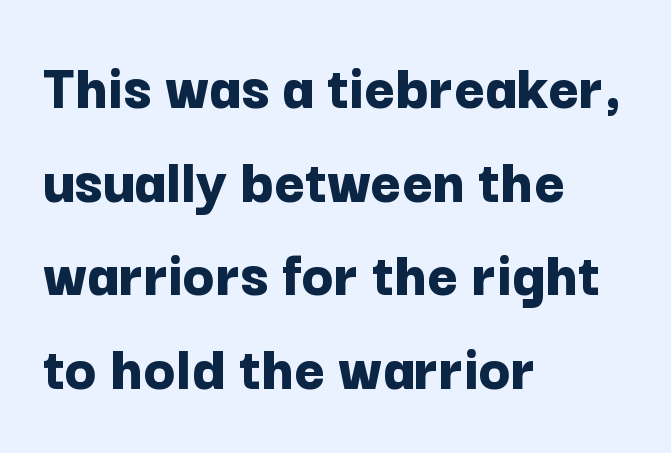
The image shows 66 px bold sans-serif type, upright; set left-aligned, normal line spacing (1.42x), normal letter spacing, not underlined; low stroke contrast and a medium x-height.
